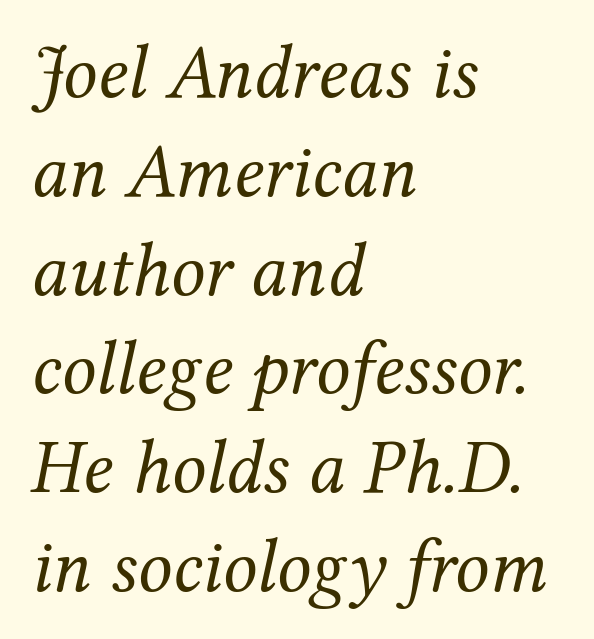
Q: Is the text bold? A: No.
Q: Is the text italic (slanted)? A: Yes, it leans right by about 12 degrees.
Q: Is the typeface a serif or a sans-serif typeface? A: Serif.
Q: Is the text underlined? A: No.
Q: How is the paragraph aligned? A: Left-aligned.
Q: Is the spacing between letters normal or unusually wide? A: Normal.
Q: Is the spacing between lines tight, normal or loose? A: Normal.
Q: Width (condensed, normal, or wide)? A: Normal.
Q: Stroke contrast? A: Medium.
Q: x-height? A: Medium.
Q: Monospaced? A: No.
